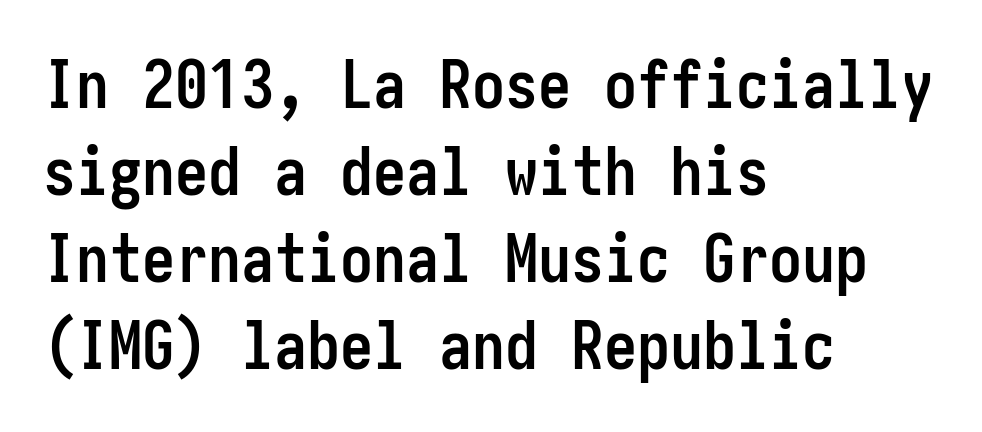
{"serif": "no", "italic": "no", "bold": "yes", "weight": "semibold", "width": "condensed", "stroke_contrast": "low", "x_height": "medium", "underline": "no", "align": "left", "line_spacing": "normal", "line_spacing_ratio": 1.32, "letter_spacing": "normal", "letter_spacing_em": 0.0, "glyph_px": 66}
